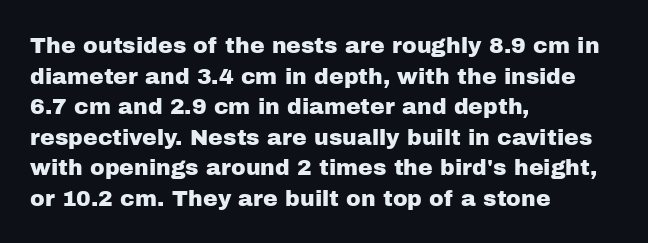
The image shows 22 px text type, upright; set left-aligned, normal line spacing (1.39x), normal letter spacing, not underlined.
